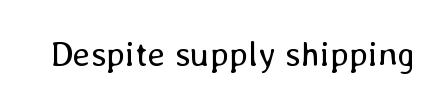
Q: Is the text bold? A: No.
Q: Is the text italic (slanted)? A: No, it is upright.
Q: Is the text underlined? A: No.
Q: Is the spacing between letters normal or unusually wide? A: Normal.
Q: Width (condensed, normal, or wide)? A: Normal.
Q: Stroke contrast? A: Low.
Q: x-height? A: Medium.
Q: Monospaced? A: No.
